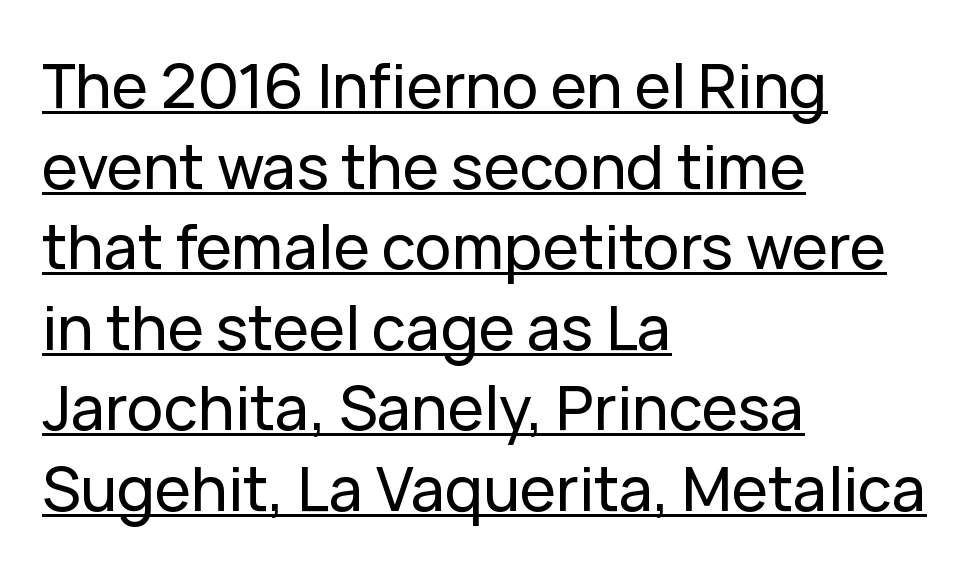
{"serif": "no", "italic": "no", "width": "normal", "stroke_contrast": "low", "x_height": "medium", "monospaced": "no", "underline": "yes", "align": "left", "line_spacing": "normal", "line_spacing_ratio": 1.32, "letter_spacing": "normal", "letter_spacing_em": 0.0, "glyph_px": 61}
